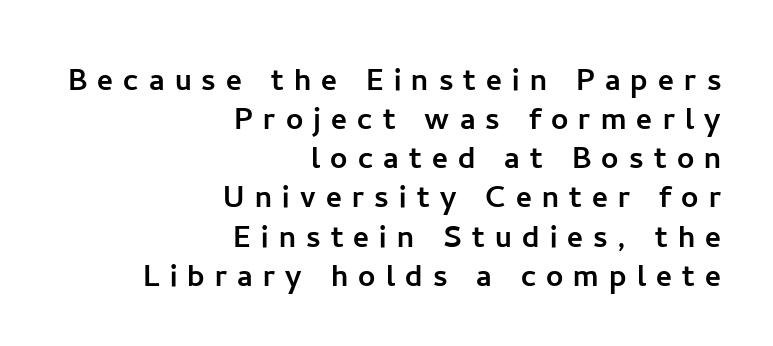
{"serif": "no", "italic": "no", "width": "normal", "stroke_contrast": "low", "x_height": "medium", "monospaced": "no", "underline": "no", "align": "right", "line_spacing": "tight", "line_spacing_ratio": 1.03, "letter_spacing": "wide", "letter_spacing_em": 0.27, "glyph_px": 38}
